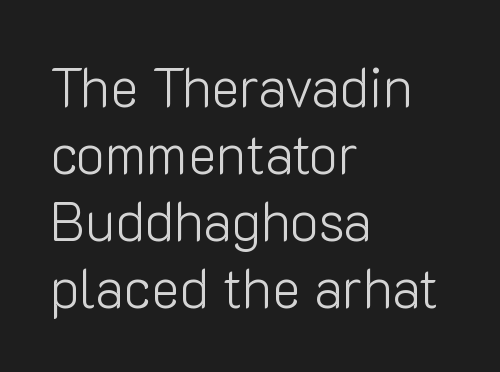
{"serif": "no", "italic": "no", "bold": "no", "weight": "light", "width": "normal", "stroke_contrast": "low", "x_height": "medium", "monospaced": "no", "underline": "no", "align": "left", "line_spacing_ratio": 1.24, "letter_spacing": "normal", "letter_spacing_em": 0.0, "glyph_px": 54}
